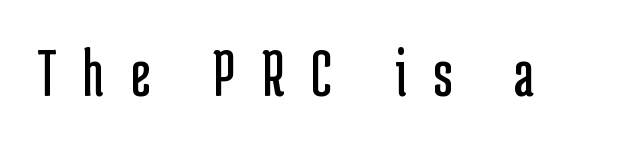
The image shows 69 px regular-weight, condensed sans-serif type, upright; set unusually wide letter spacing (+0.39 em), not underlined; low stroke contrast and a medium x-height.
